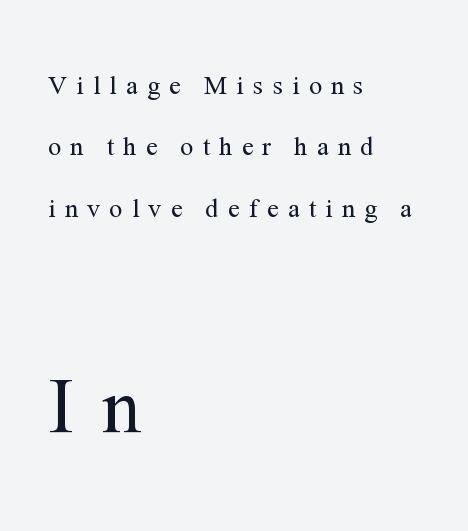
{"serif": "yes", "italic": "no", "bold": "no", "weight": "regular", "width": "normal", "stroke_contrast": "medium", "x_height": "medium", "monospaced": "no", "underline": "no", "align": "left", "line_spacing": "loose", "line_spacing_ratio": 2.36, "letter_spacing": "wide", "letter_spacing_em": 0.36, "larger_block": "second", "size_ratio": 3.0, "glyph_px": 78}
